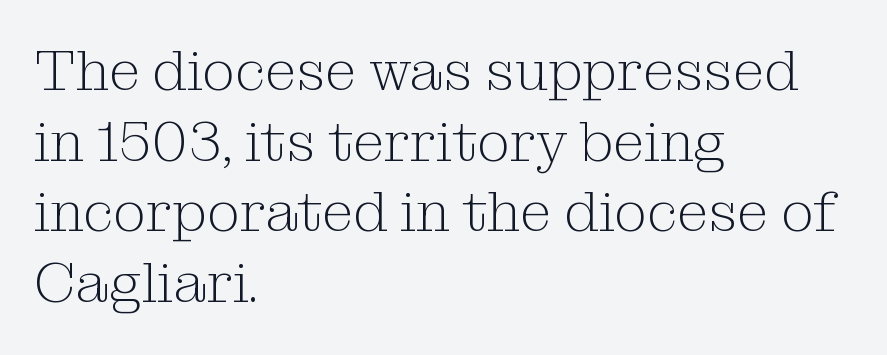
Q: Is the text bold? A: No.
Q: Is the text italic (slanted)? A: No, it is upright.
Q: Is the typeface a serif or a sans-serif typeface? A: Serif.
Q: Is the text underlined? A: No.
Q: How is the paragraph aligned? A: Left-aligned.
Q: Is the spacing between letters normal or unusually wide? A: Normal.
Q: Width (condensed, normal, or wide)? A: Normal.
Q: Stroke contrast? A: Medium.
Q: x-height? A: Medium.
Q: Monospaced? A: No.
